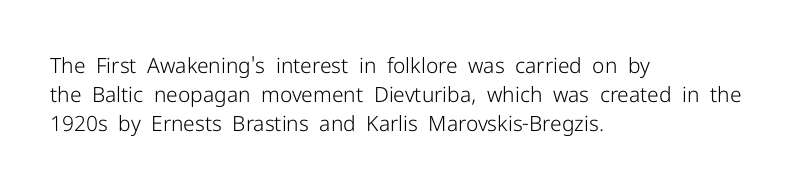
Letters rest on an invisible, unmarked baseline. Heaviness? Minimal to ordinary, like unemphasized prose. The rendering anchors every line to the left-hand side. The line-height multiplier appears to be the usual default.
